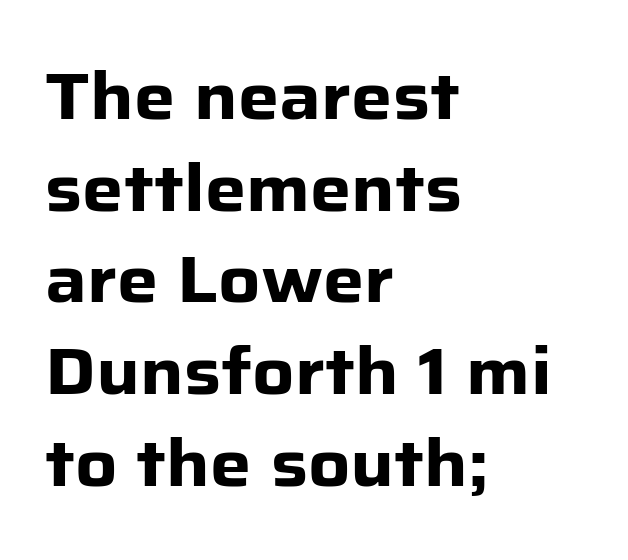
Q: Is the text bold? A: Yes.
Q: Is the text italic (slanted)? A: No, it is upright.
Q: Is the typeface a serif or a sans-serif typeface? A: Sans-serif.
Q: Is the text underlined? A: No.
Q: How is the paragraph aligned? A: Left-aligned.
Q: Is the spacing between letters normal or unusually wide? A: Normal.
Q: Is the spacing between lines tight, normal or loose? A: Normal.
Q: Width (condensed, normal, or wide)? A: Normal.
Q: Stroke contrast? A: Low.
Q: x-height? A: Medium.
Q: Monospaced? A: No.
